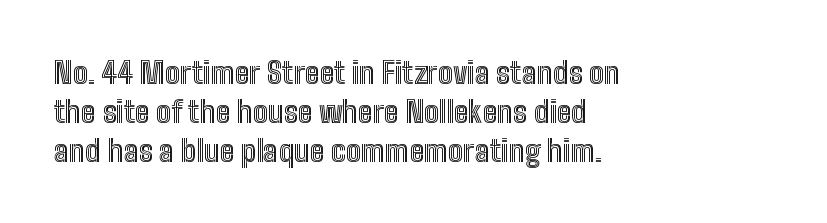
The image shows 30 px condensed type, upright; set left-aligned, normal line spacing (1.3x), normal letter spacing, not underlined; a medium x-height.
